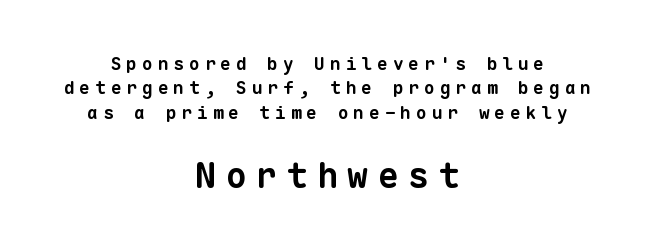
Q: Is the text bold? A: Yes.
Q: Is the typeface a serif or a sans-serif typeface? A: Sans-serif.
Q: Is the text underlined? A: No.
Q: How is the paragraph aligned? A: Centered.
Q: Is the spacing between letters normal or unusually wide? A: Unusually wide.
Q: Is the spacing between lines tight, normal or loose? A: Normal.
Q: Which block of text is set in a larger size, the first (top) or the second (bottom)? A: The second (bottom) one.
Q: Width (condensed, normal, or wide)? A: Normal.
Q: Stroke contrast? A: Low.
Q: x-height? A: Medium.
Q: Monospaced? A: Yes.
